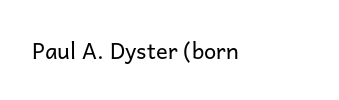
{"italic": "no", "bold": "no", "underline": "no", "letter_spacing": "normal", "letter_spacing_em": 0.0, "glyph_px": 22}
